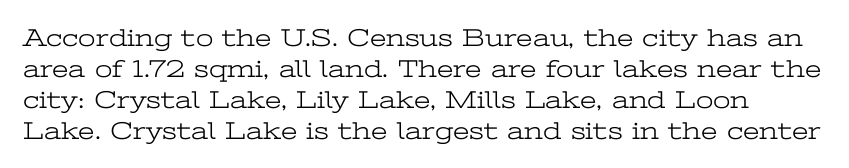
Anything drawn beneath the words? Only blank space. Letter spacing: default. A light-to-regular cut is what we see here. Posture: upright roman.
